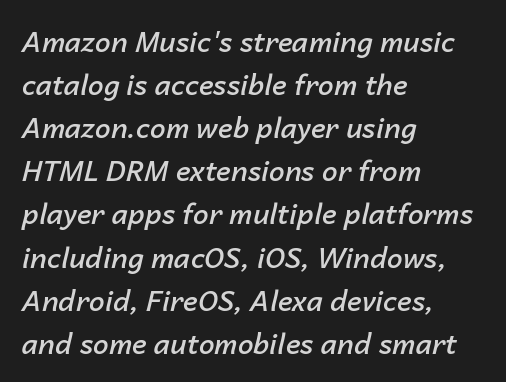
{"italic": "yes", "lean": "right", "slant_degrees": 14, "bold": "semi", "weight": "semibold", "width": "normal", "stroke_contrast": "low", "x_height": "medium", "monospaced": "no", "underline": "no", "align": "left", "line_spacing": "normal", "line_spacing_ratio": 1.54, "letter_spacing": "normal", "letter_spacing_em": 0.0, "glyph_px": 28}
